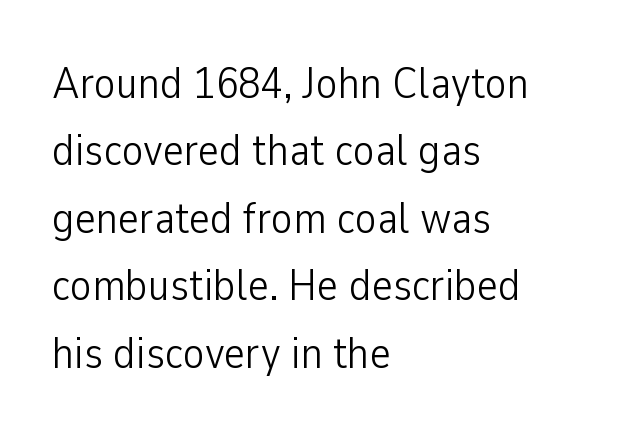
The image shows 45 px light, condensed sans-serif type, upright; set left-aligned, normal line spacing (1.5x), normal letter spacing, not underlined; low stroke contrast and a medium x-height.
